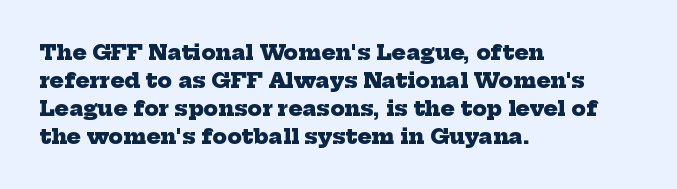
{"bold": "yes", "underline": "no", "align": "left", "line_spacing": "normal", "line_spacing_ratio": 1.33, "letter_spacing": "normal", "letter_spacing_em": 0.0, "glyph_px": 21}
